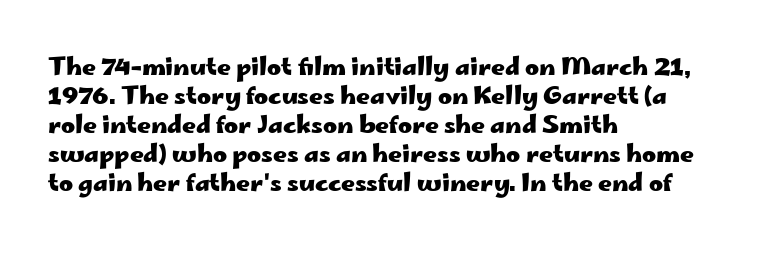
{"italic": "no", "bold": "yes", "underline": "no", "align": "left", "line_spacing_ratio": 1.21, "letter_spacing": "normal", "letter_spacing_em": 0.0, "glyph_px": 24}
